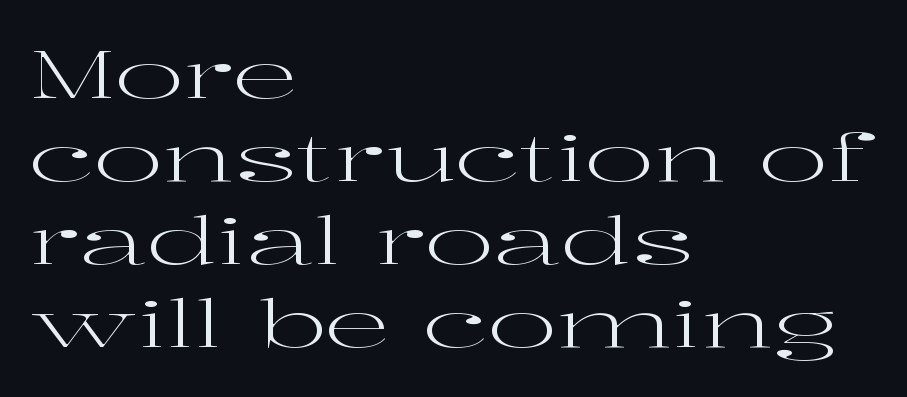
The image shows 66 px regular-weight, wide serif type, upright; set left-aligned, normal line spacing (1.26x), normal letter spacing, not underlined; high stroke contrast and a medium x-height.
